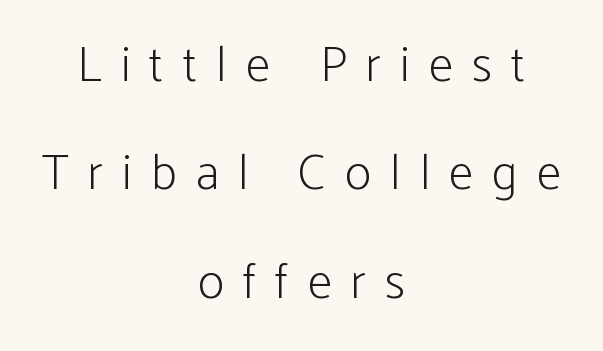
Q: Is the text bold? A: No.
Q: Is the text italic (slanted)? A: No, it is upright.
Q: Is the typeface a serif or a sans-serif typeface? A: Sans-serif.
Q: Is the text underlined? A: No.
Q: How is the paragraph aligned? A: Centered.
Q: Is the spacing between letters normal or unusually wide? A: Unusually wide.
Q: Is the spacing between lines tight, normal or loose? A: Loose.
Q: Width (condensed, normal, or wide)? A: Condensed.
Q: Stroke contrast? A: Low.
Q: x-height? A: Medium.
Q: Monospaced? A: No.
